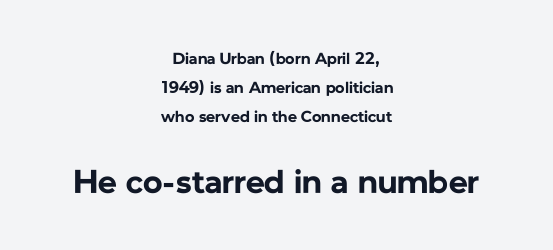
Q: Is the text bold? A: Yes.
Q: Is the text italic (slanted)? A: No, it is upright.
Q: Is the typeface a serif or a sans-serif typeface? A: Sans-serif.
Q: Is the text underlined? A: No.
Q: How is the paragraph aligned? A: Centered.
Q: Is the spacing between letters normal or unusually wide? A: Normal.
Q: Which block of text is set in a larger size, the first (top) or the second (bottom)? A: The second (bottom) one.
Q: Width (condensed, normal, or wide)? A: Normal.
Q: Stroke contrast? A: Low.
Q: x-height? A: Medium.
Q: Monospaced? A: No.
